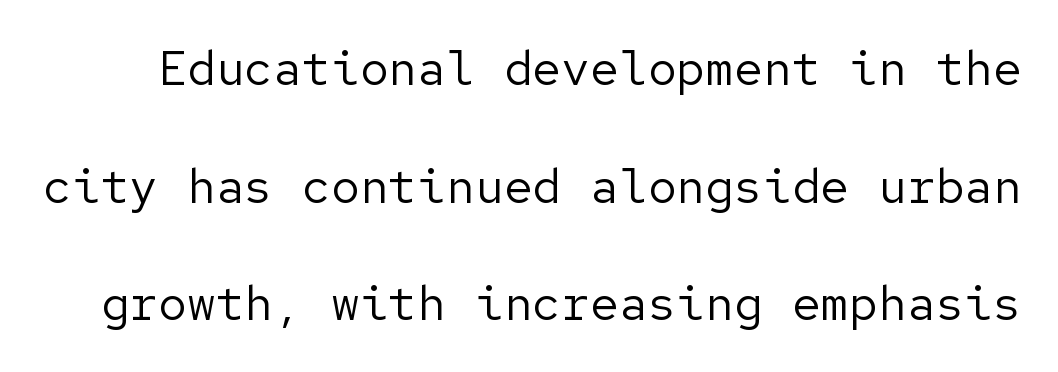
{"serif": "no", "italic": "no", "bold": "no", "weight": "regular", "width": "normal", "stroke_contrast": "low", "x_height": "medium", "underline": "no", "line_spacing": "loose", "line_spacing_ratio": 2.45, "letter_spacing": "normal", "letter_spacing_em": 0.0, "glyph_px": 48}
